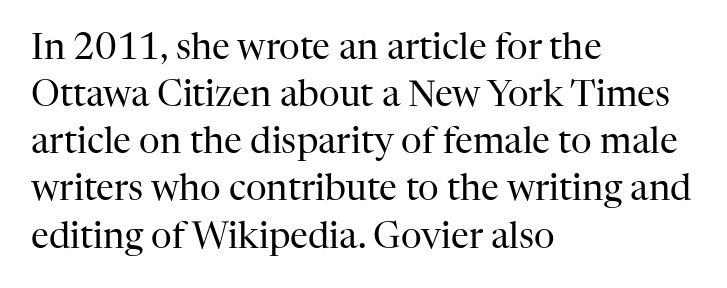
Q: Is the text bold? A: No.
Q: Is the text italic (slanted)? A: No, it is upright.
Q: Is the typeface a serif or a sans-serif typeface? A: Serif.
Q: Is the text underlined? A: No.
Q: How is the paragraph aligned? A: Left-aligned.
Q: Is the spacing between letters normal or unusually wide? A: Normal.
Q: Is the spacing between lines tight, normal or loose? A: Normal.
Q: Width (condensed, normal, or wide)? A: Normal.
Q: Stroke contrast? A: High.
Q: x-height? A: Medium.
Q: Monospaced? A: No.
